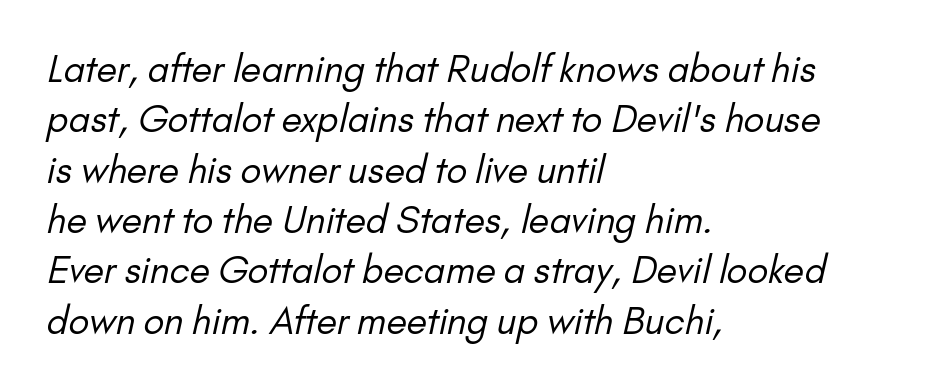
The image shows 37 px regular-weight sans-serif type; set left-aligned, normal line spacing (1.36x), normal letter spacing, not underlined; low stroke contrast and a small x-height.
